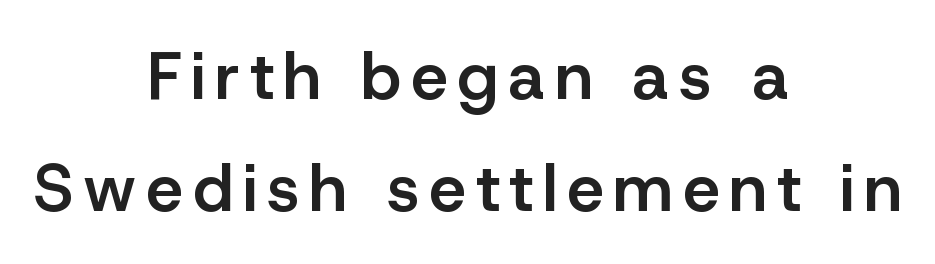
The space between consecutive lines is moderate. To sum up the face: it is a sans, with no serifs. These lines are centered, leaving both edges ragged. Do the characters align in a grid? No, the font is proportional. A clean baseline with only descenders dipping below it.
